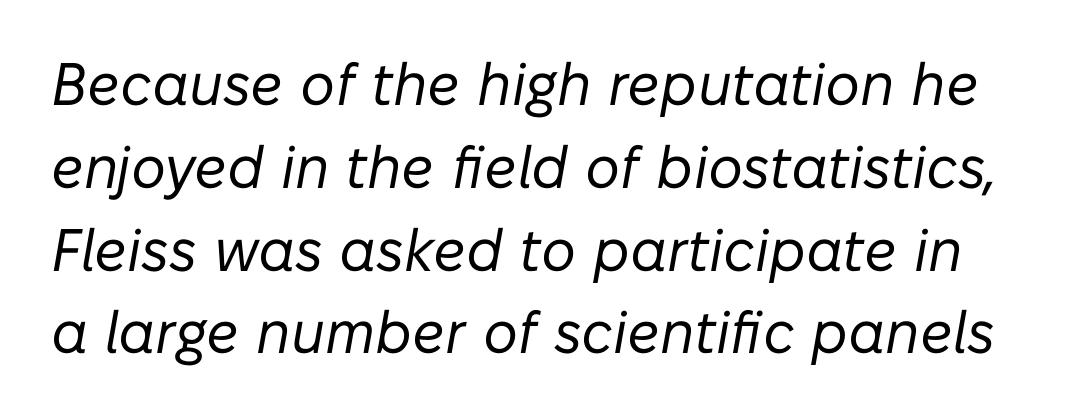
The leading is moderate, giving the passage an even texture. The letters advance in unequal steps, a hallmark of proportional type. You could call the tracking neutral — neither tight nor loose. Heft: none added — not bold. Clear beneath every line of the passage. Characters are canted at an angle relative to the baseline's perpendicular.
